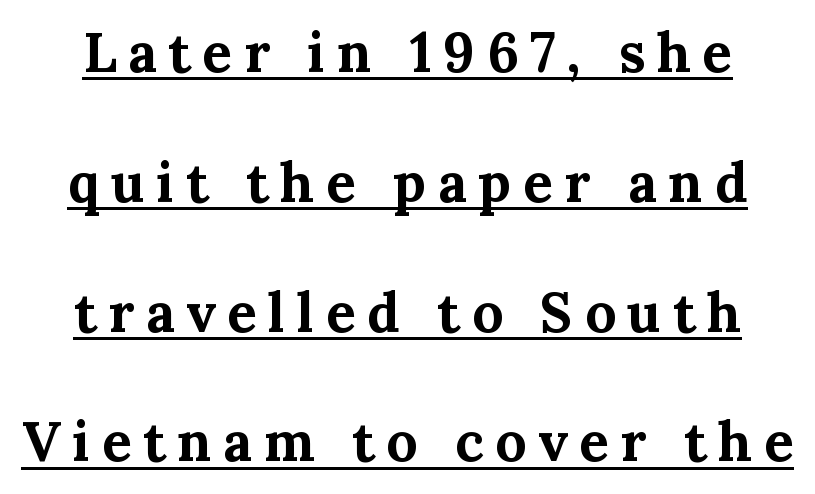
Q: Is the text bold? A: Yes.
Q: Is the text italic (slanted)? A: No, it is upright.
Q: Is the typeface a serif or a sans-serif typeface? A: Serif.
Q: Is the text underlined? A: Yes.
Q: Is the spacing between letters normal or unusually wide? A: Unusually wide.
Q: Is the spacing between lines tight, normal or loose? A: Loose.
Q: Width (condensed, normal, or wide)? A: Normal.
Q: Stroke contrast? A: Medium.
Q: x-height? A: Medium.
Q: Monospaced? A: No.
